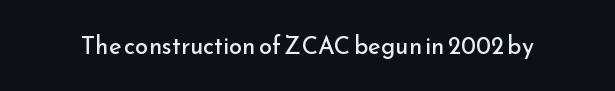
{"italic": "no", "bold": "no", "underline": "no", "letter_spacing": "normal", "letter_spacing_em": 0.0, "glyph_px": 24}
